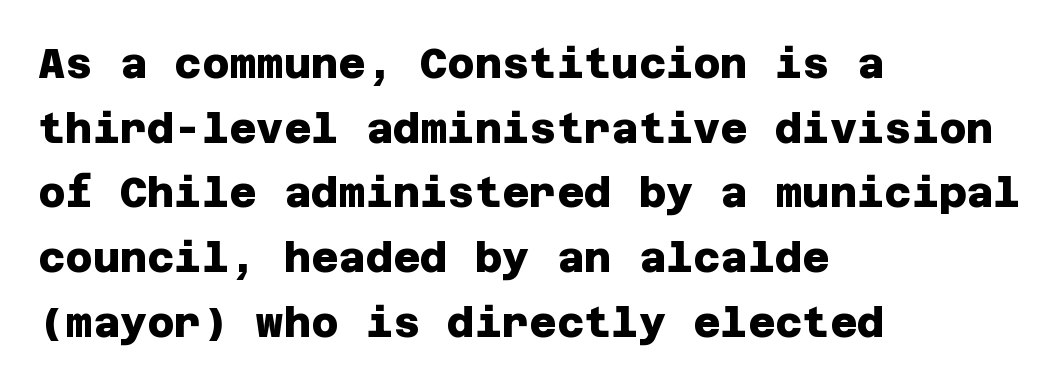
The image shows 42 px heavy sans-serif type; set left-aligned, normal line spacing (1.54x), normal letter spacing, not underlined; low stroke contrast and a large x-height.
